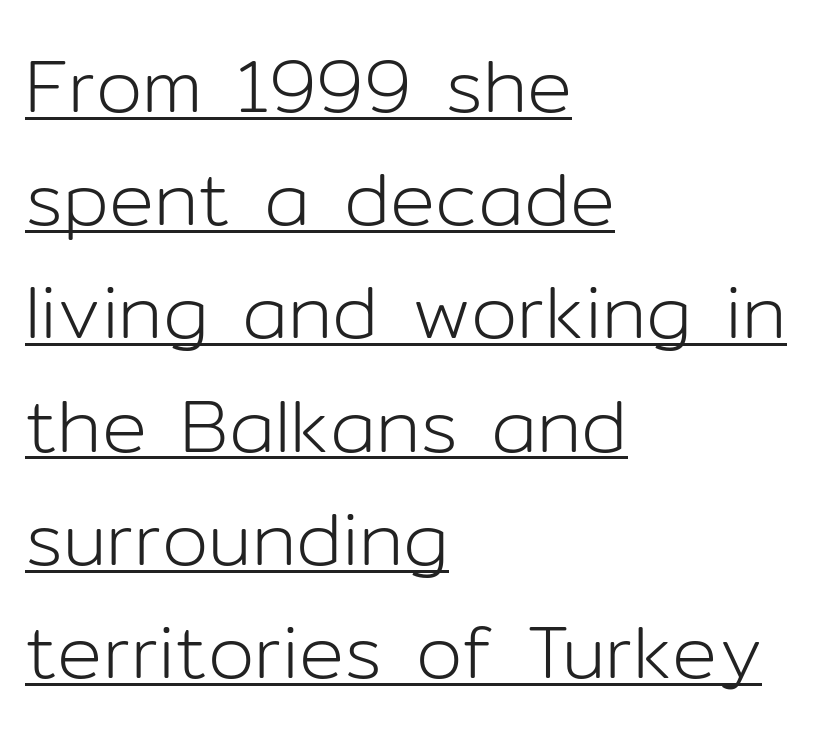
The image shows 75 px light sans-serif type, upright; set left-aligned, normal line spacing (1.51x), normal letter spacing, underlined; low stroke contrast and a medium x-height.
